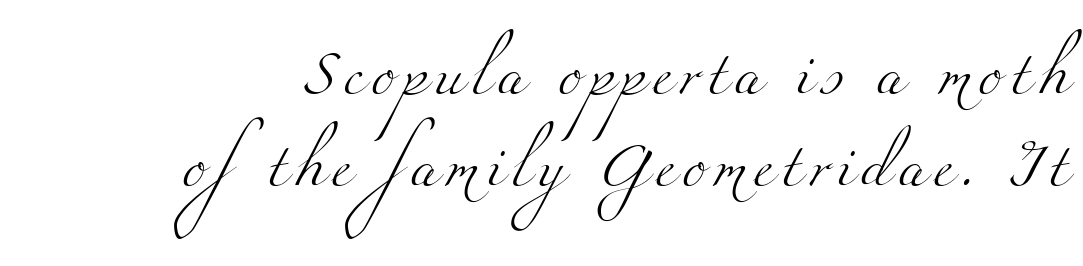
Q: Is the text bold? A: No.
Q: Is the text underlined? A: No.
Q: How is the paragraph aligned? A: Right-aligned.
Q: Is the spacing between lines tight, normal or loose? A: Loose.
Q: Width (condensed, normal, or wide)? A: Wide.
Q: Stroke contrast? A: Medium.
Q: x-height? A: Small.
Q: Monospaced? A: No.
